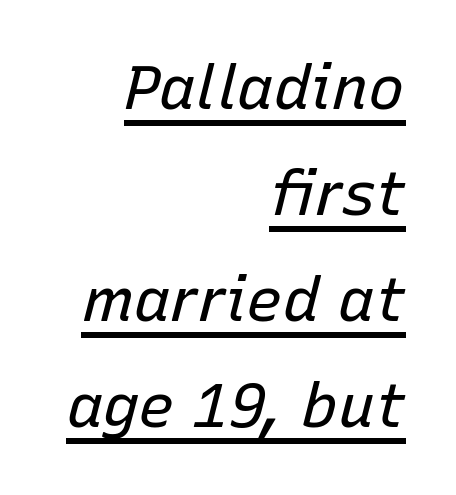
Q: Is the text bold? A: No.
Q: Is the text italic (slanted)? A: Yes, it leans right by about 15 degrees.
Q: Is the text underlined? A: Yes.
Q: How is the paragraph aligned? A: Right-aligned.
Q: Is the spacing between letters normal or unusually wide? A: Normal.
Q: Width (condensed, normal, or wide)? A: Normal.
Q: Stroke contrast? A: Low.
Q: x-height? A: Medium.
Q: Monospaced? A: No.
